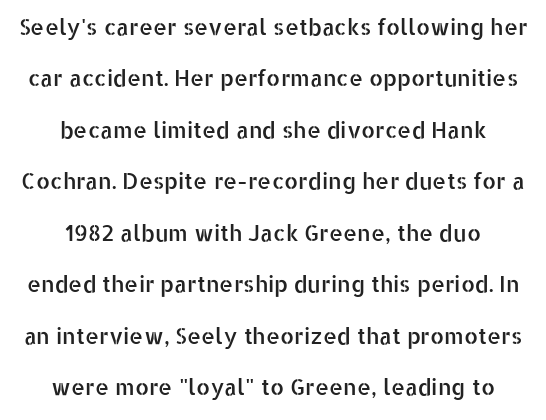
Q: Is the text italic (slanted)? A: No, it is upright.
Q: Is the text underlined? A: No.
Q: How is the paragraph aligned? A: Centered.
Q: Is the spacing between letters normal or unusually wide? A: Normal.
Q: Is the spacing between lines tight, normal or loose? A: Loose.
